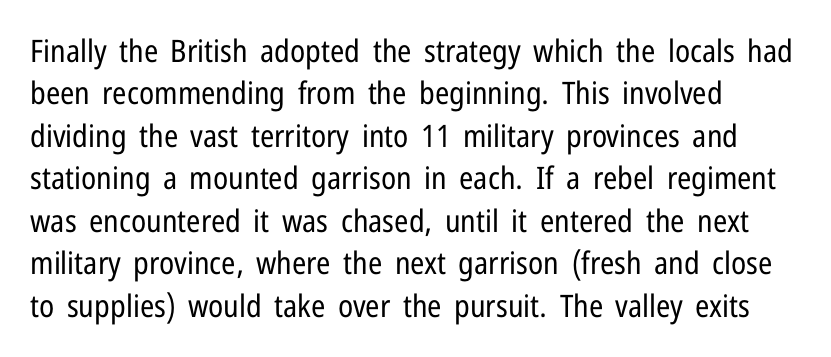
This rendering uses left alignment, leaving the right contour irregular. Character widths vary here, with narrow letters taking less room than wide ones. The specimen reads as upright at a glance. The letters carry no serifs — their stems end cleanly without finishing strokes.
